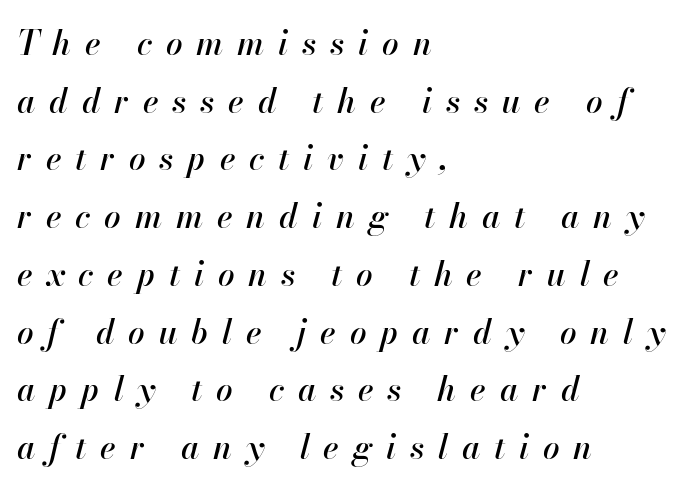
The image shows 33 px text type, italic (leaning right); set left-aligned, line spacing 1.75x, unusually wide letter spacing (+0.42 em), not underlined; high stroke contrast and a small x-height.
